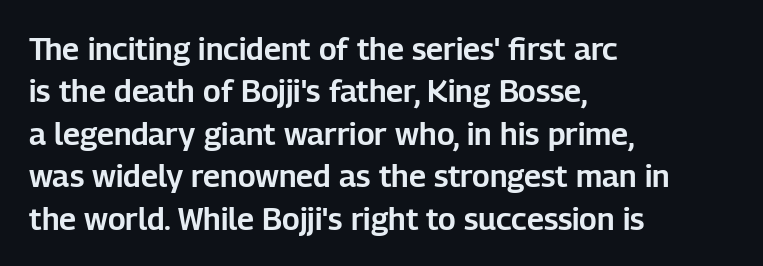
The image shows 31 px sans-serif type, upright; set left-aligned, normal line spacing (1.37x), normal letter spacing, not underlined; low stroke contrast and a medium x-height.
